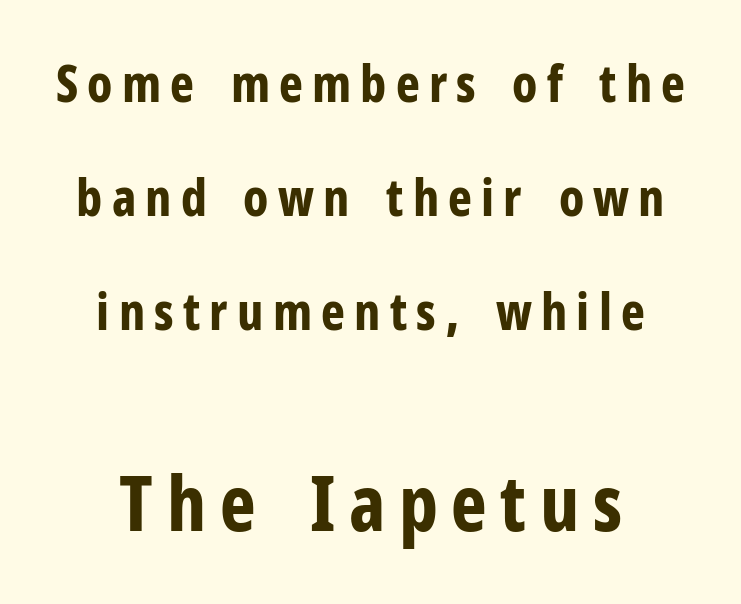
{"serif": "no", "italic": "no", "bold": "yes", "weight": "bold", "width": "condensed", "stroke_contrast": "low", "x_height": "medium", "monospaced": "no", "underline": "no", "line_spacing": "loose", "line_spacing_ratio": 2.24, "larger_block": "second", "size_ratio": 1.49, "glyph_px": 76}
